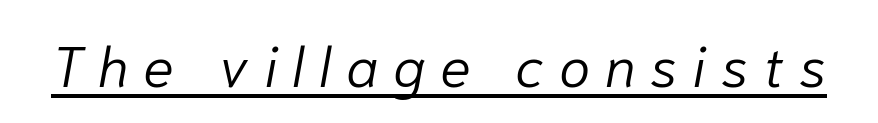
{"italic": "yes", "lean": "right", "slant_degrees": 10, "bold": "no", "weight": "light", "width": "normal", "stroke_contrast": "low", "x_height": "medium", "monospaced": "no", "underline": "yes", "letter_spacing": "wide", "letter_spacing_em": 0.26, "glyph_px": 57}
